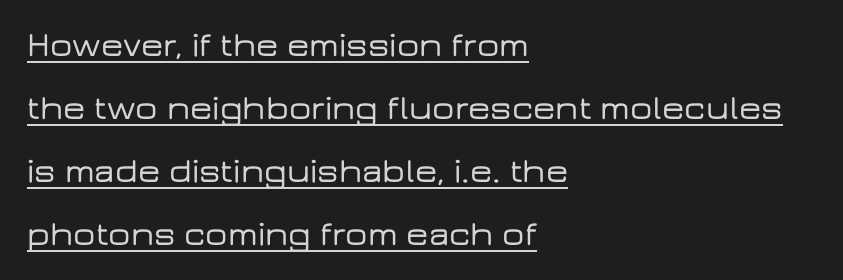
Posture: upright roman. Each word holds together tightly as a unit, with standard inter-letter gaps. Note the varied advance widths — an 'i' is clearly narrower than an 'm'. Line beginnings align vertically; line endings do not.
